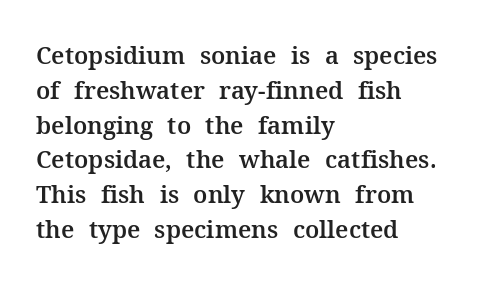
This sample keeps an unexceptional amount of space between lines. These lines keep a tight, regular rhythm from letter to letter. Every stem runs plumb, perpendicular to the baseline. Reading down the block, your eye returns to a fixed left position each line. The string is rendered with underlining switched off.
